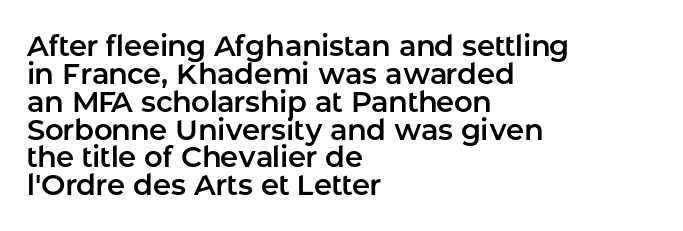
The image shows 29 px sans-serif type, upright; set left-aligned, tight line spacing (0.96x), normal letter spacing, not underlined; low stroke contrast and a medium x-height.
